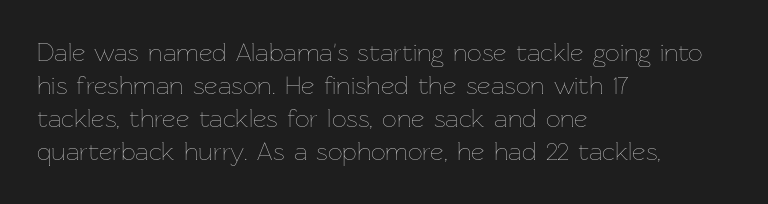
The image shows 26 px text type, upright; set left-aligned, normal line spacing (1.27x), normal letter spacing, not underlined.
